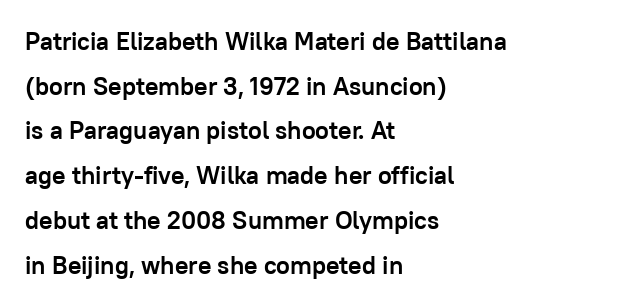
Q: Is the text bold? A: Yes.
Q: Is the text italic (slanted)? A: No, it is upright.
Q: Is the text underlined? A: No.
Q: How is the paragraph aligned? A: Left-aligned.
Q: Is the spacing between letters normal or unusually wide? A: Normal.
